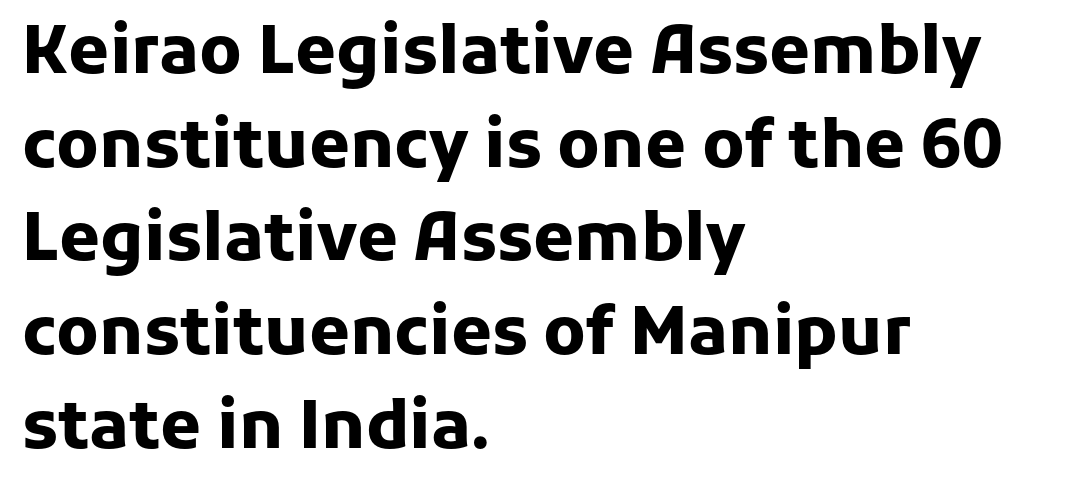
The image shows 66 px heavy sans-serif type, upright; set left-aligned, normal line spacing (1.42x), normal letter spacing, not underlined; low stroke contrast and a medium x-height.
